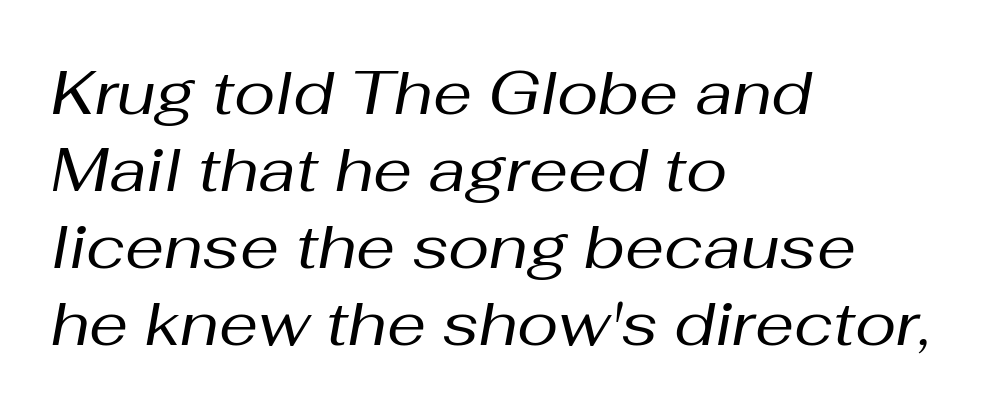
Is the type slanted? Yes — the strokes lean at a clear angle. Has an underline been added? It has not. Line beginnings align vertically; line endings do not. Proportional: the letters do not fall into vertical columns.
